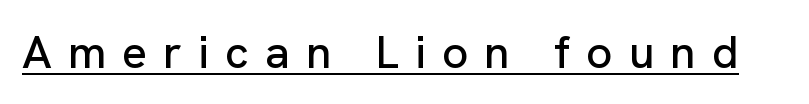
{"serif": "no", "italic": "no", "width": "normal", "stroke_contrast": "low", "x_height": "medium", "monospaced": "no", "underline": "yes", "letter_spacing": "wide", "letter_spacing_em": 0.35, "glyph_px": 46}
